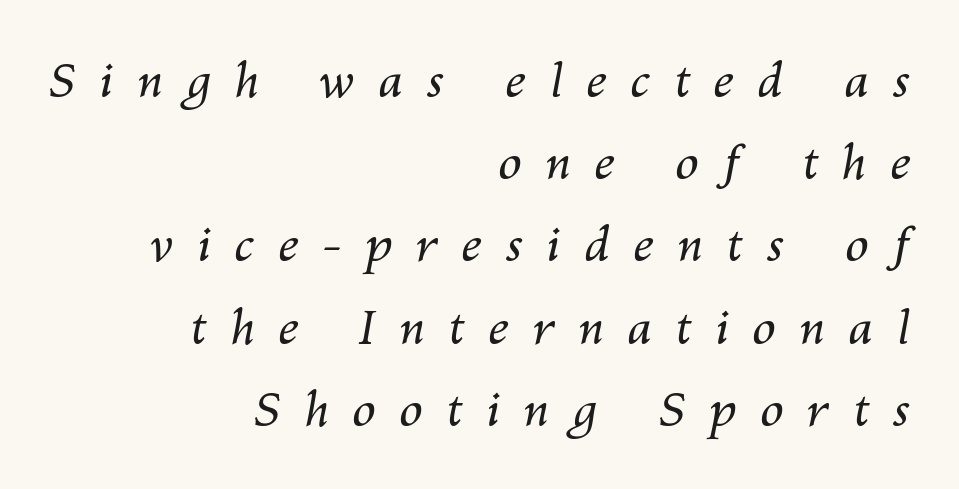
Q: Is the text bold? A: No.
Q: Is the text italic (slanted)? A: Yes, it leans right by about 10 degrees.
Q: Is the text underlined? A: No.
Q: How is the paragraph aligned? A: Right-aligned.
Q: Is the spacing between letters normal or unusually wide? A: Unusually wide.
Q: Width (condensed, normal, or wide)? A: Normal.
Q: Stroke contrast? A: Medium.
Q: x-height? A: Medium.
Q: Monospaced? A: No.
